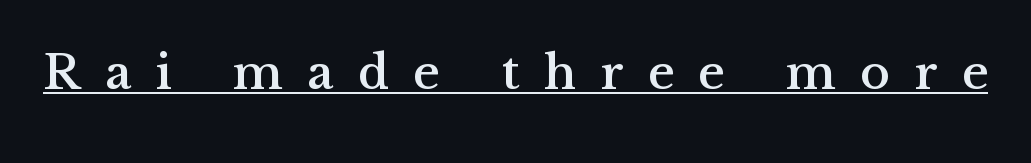
Q: Is the text italic (slanted)? A: No, it is upright.
Q: Is the typeface a serif or a sans-serif typeface? A: Serif.
Q: Is the text underlined? A: Yes.
Q: Is the spacing between letters normal or unusually wide? A: Unusually wide.
Q: Width (condensed, normal, or wide)? A: Normal.
Q: Stroke contrast? A: Medium.
Q: x-height? A: Medium.
Q: Monospaced? A: No.
